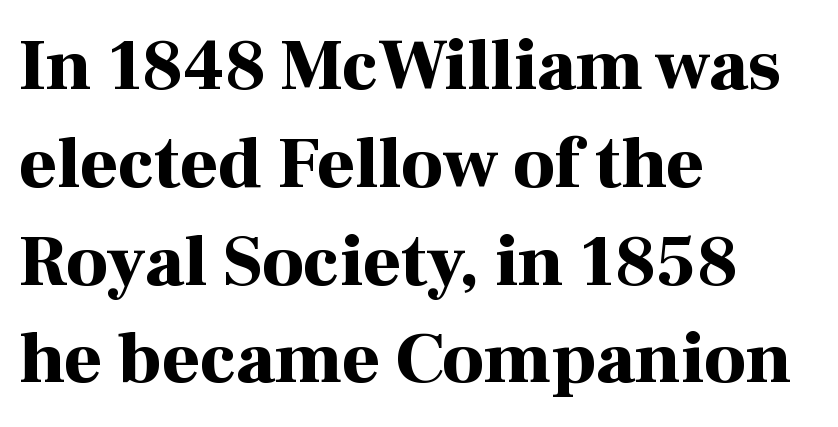
The image shows 73 px bold serif type, upright; set left-aligned, normal line spacing (1.34x), normal letter spacing, not underlined; high stroke contrast and a medium x-height.
